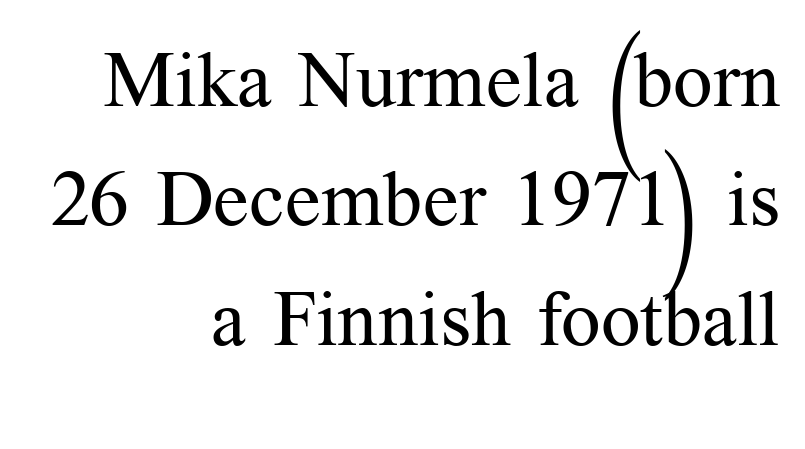
Q: Is the text bold? A: No.
Q: Is the text italic (slanted)? A: No, it is upright.
Q: Is the typeface a serif or a sans-serif typeface? A: Serif.
Q: Is the text underlined? A: No.
Q: How is the paragraph aligned? A: Right-aligned.
Q: Is the spacing between letters normal or unusually wide? A: Normal.
Q: Is the spacing between lines tight, normal or loose? A: Normal.
Q: Width (condensed, normal, or wide)? A: Normal.
Q: Stroke contrast? A: Medium.
Q: x-height? A: Medium.
Q: Monospaced? A: No.
